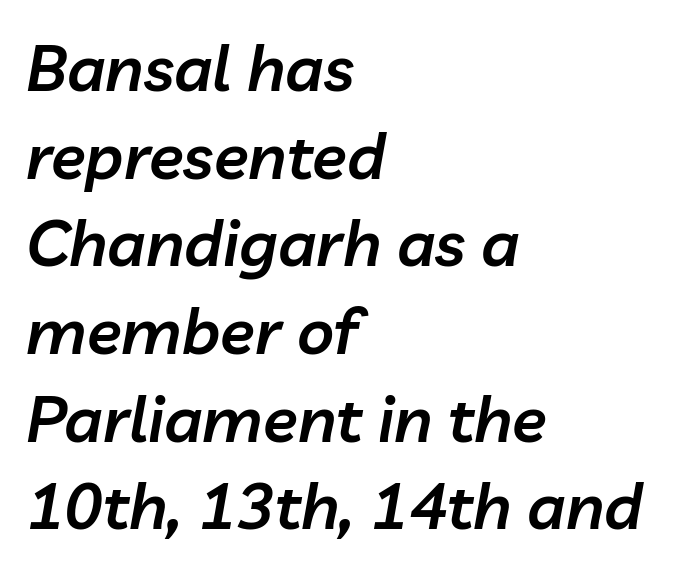
The image shows 64 px semibold type, italic (leaning right); set left-aligned, normal line spacing (1.37x), normal letter spacing, not underlined; low stroke contrast and a medium x-height.
